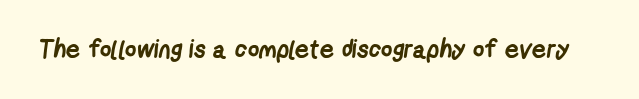
The baseline area is clear. The face used here is rendered with its standard letterfit. The face used here has the dense, thick strokes of a bold.
